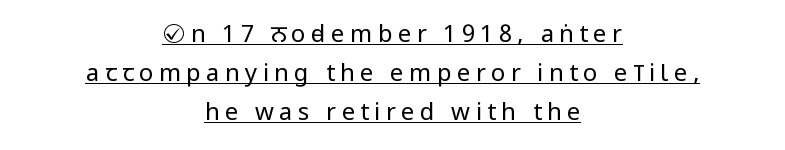
Weight: regular or lighter. Notice how descenders clear the ascenders below comfortably — that's standard leading. The rendering positions every line midway between the sides. Every stem runs plumb, perpendicular to the baseline. Spacing between characters has been opened up far beyond the box default.
